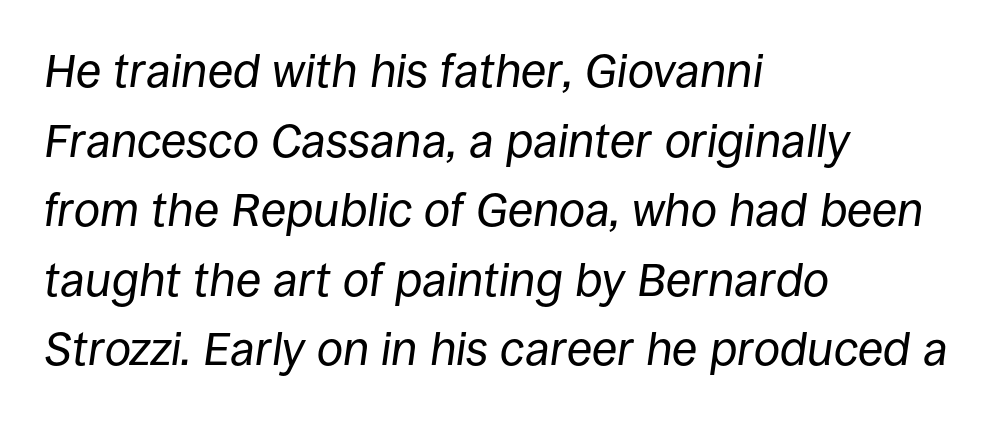
Q: Is the text bold? A: No.
Q: Is the text italic (slanted)? A: Yes, it leans right by about 8 degrees.
Q: Is the text underlined? A: No.
Q: How is the paragraph aligned? A: Left-aligned.
Q: Is the spacing between letters normal or unusually wide? A: Normal.
Q: Is the spacing between lines tight, normal or loose? A: Normal.
Q: Width (condensed, normal, or wide)? A: Normal.
Q: Stroke contrast? A: Low.
Q: x-height? A: Large.
Q: Monospaced? A: No.
